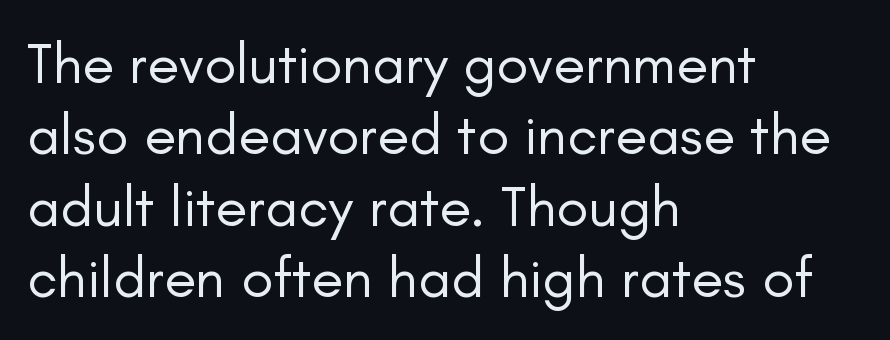
Character widths vary here, with narrow letters taking less room than wide ones. This is sans-serif lettering, the kind often seen on screens and signage. Designer's note — italics off, roman on. Short and long lines alike share a common starting point at left.
